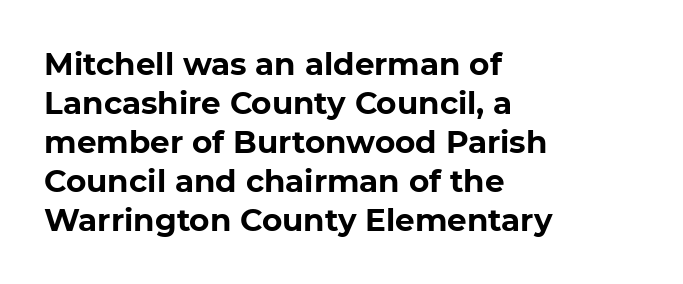
Quick note: interline space is typical. No feet cap the strokes, marking this as sans-serif type. The zone under the glyphs is completely vacant. I'd describe the lettering as bold — thick and assertive. Do the characters align in a grid? No, the font is proportional.
